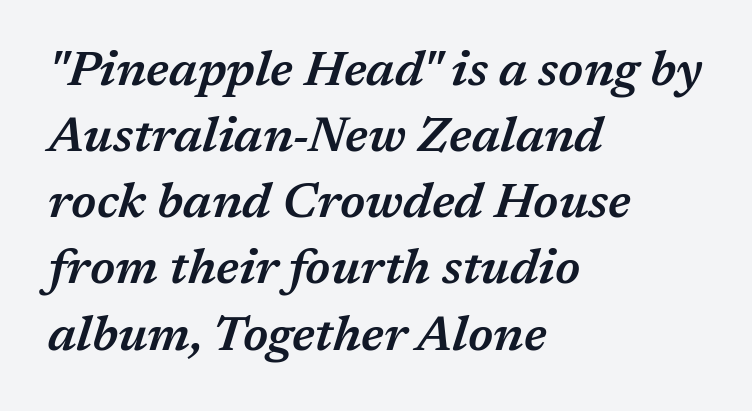
Observe the ordinary spacing: letters are neighbours, not strangers. A normal amount of white space separates one row of letters from the next. Decoration check: the copy has no underline. Notice how the passage keeps a crisp vertical edge on the left only.
